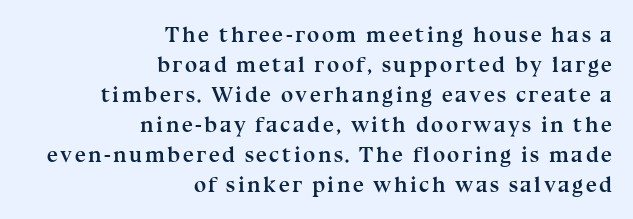
{"italic": "no", "bold": "yes", "underline": "no", "align": "right", "line_spacing": "normal", "line_spacing_ratio": 1.36, "glyph_px": 22}
